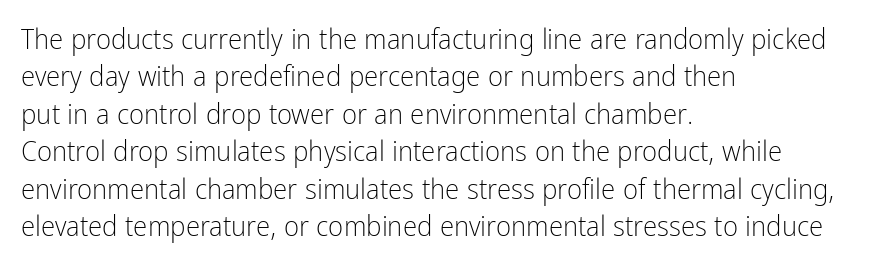
{"serif": "no", "italic": "no", "bold": "no", "weight": "light", "width": "condensed", "stroke_contrast": "low", "x_height": "medium", "monospaced": "no", "underline": "no", "align": "left", "line_spacing": "normal", "line_spacing_ratio": 1.29, "letter_spacing": "normal", "letter_spacing_em": 0.0, "glyph_px": 29}
